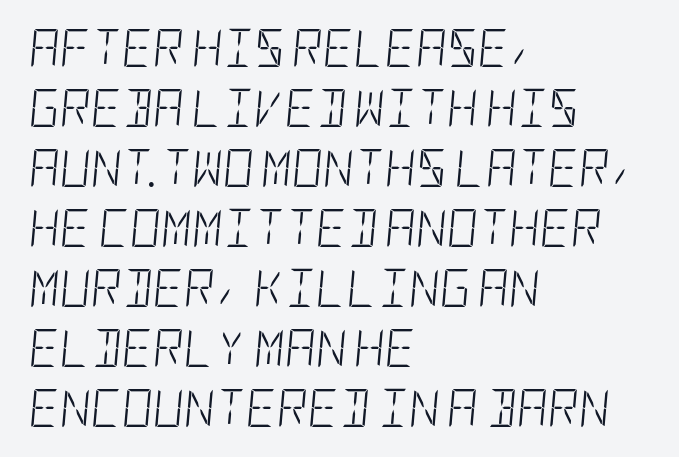
Q: Is the text bold? A: No.
Q: Is the text italic (slanted)? A: Yes, it leans right by about 5 degrees.
Q: Is the text underlined? A: No.
Q: How is the paragraph aligned? A: Left-aligned.
Q: Is the spacing between letters normal or unusually wide? A: Normal.
Q: Is the spacing between lines tight, normal or loose? A: Normal.
Q: Width (condensed, normal, or wide)? A: Condensed.
Q: Stroke contrast? A: Low.
Q: x-height? A: Large.
